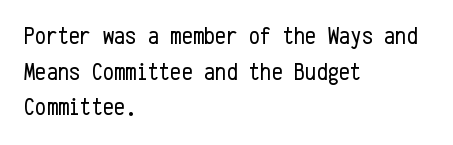
Q: Is the text bold? A: No.
Q: Is the text italic (slanted)? A: No, it is upright.
Q: Is the text underlined? A: No.
Q: How is the paragraph aligned? A: Left-aligned.
Q: Is the spacing between letters normal or unusually wide? A: Normal.
Q: Is the spacing between lines tight, normal or loose? A: Normal.
